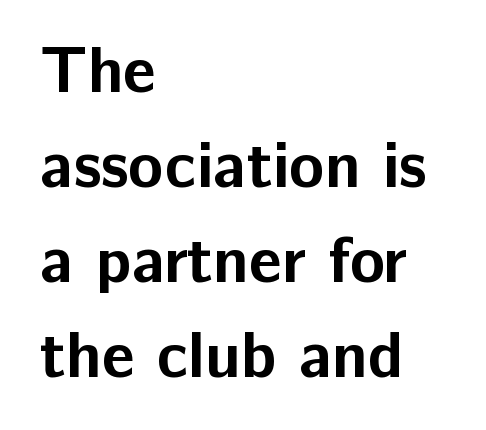
Q: Is the text bold? A: Yes.
Q: Is the text italic (slanted)? A: No, it is upright.
Q: Is the typeface a serif or a sans-serif typeface? A: Sans-serif.
Q: Is the text underlined? A: No.
Q: How is the paragraph aligned? A: Left-aligned.
Q: Is the spacing between letters normal or unusually wide? A: Normal.
Q: Is the spacing between lines tight, normal or loose? A: Normal.
Q: Width (condensed, normal, or wide)? A: Normal.
Q: Stroke contrast? A: Low.
Q: x-height? A: Medium.
Q: Monospaced? A: No.
